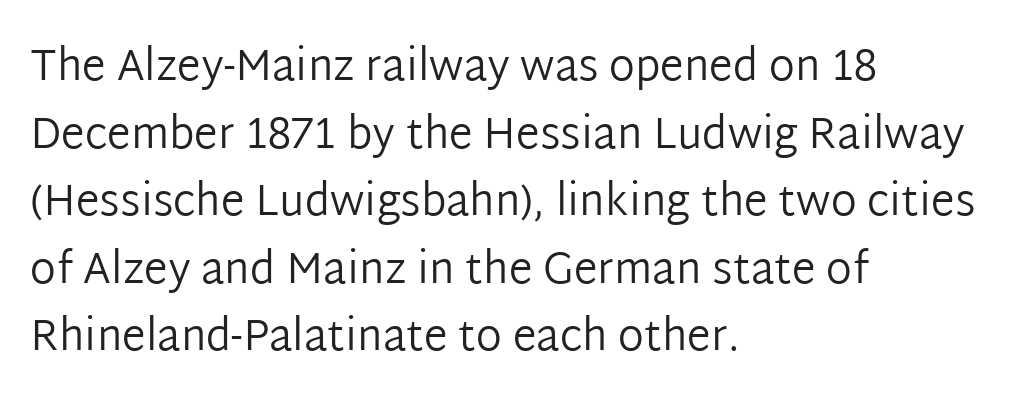
Caption: multi-line text, flush left, ragged right. A typesetter would call this proportional, since set widths differ per character. The space beneath each line is pristine and unruled. The lettering holds an erect, upright posture throughout. Caption: standard tracking, unaltered. The weight would be labelled regular, book, light, or lighter still.
